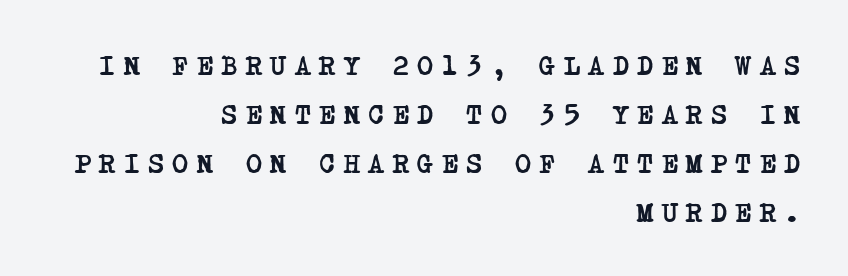
Q: Is the text bold? A: Yes.
Q: Is the text underlined? A: No.
Q: How is the paragraph aligned? A: Right-aligned.
Q: Is the spacing between letters normal or unusually wide? A: Unusually wide.
